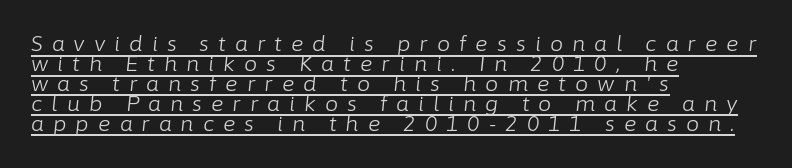
Q: Is the text bold? A: No.
Q: Is the text italic (slanted)? A: Yes, it leans right by about 6 degrees.
Q: Is the text underlined? A: Yes.
Q: How is the paragraph aligned? A: Left-aligned.
Q: Is the spacing between letters normal or unusually wide? A: Unusually wide.
Q: Is the spacing between lines tight, normal or loose? A: Tight.
